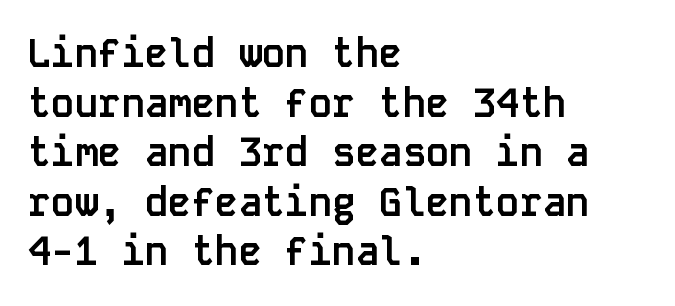
The image shows 39 px semibold sans-serif type, upright, monospaced; set left-aligned, normal line spacing (1.27x), normal letter spacing, not underlined; low stroke contrast and a large x-height.
